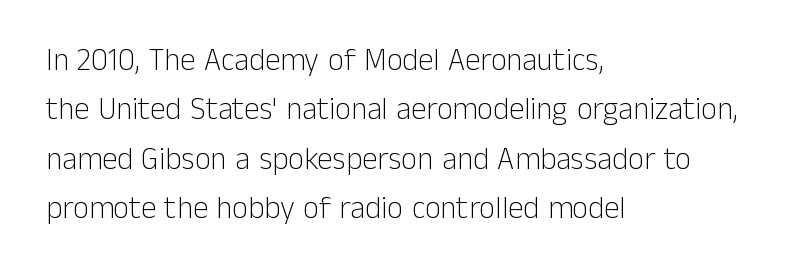
Tracking here is standard; glyphs follow each other at the usual distance. Unbolded letterforms with no extra heft. Serifs: no, the terminals of the letterforms are clean. Leading matches the norm, producing a regular column. This rendering uses left alignment, leaving the right contour irregular. Clear beneath every line of the passage.
